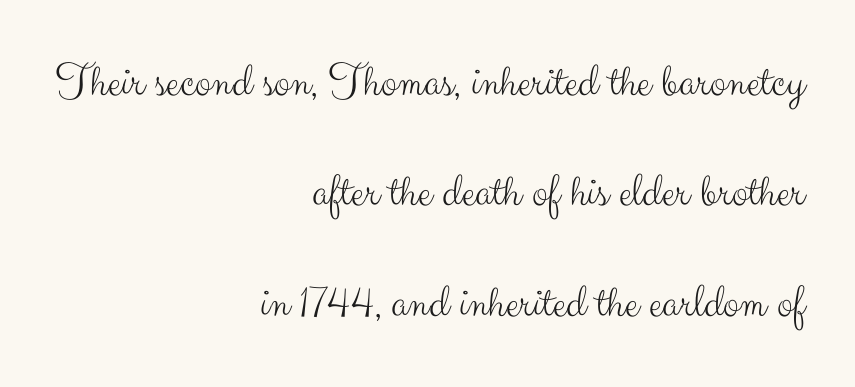
The image shows 48 px light sans-serif type; set right-aligned, loose line spacing (2.3x), normal letter spacing, not underlined; medium stroke contrast and a small x-height.
